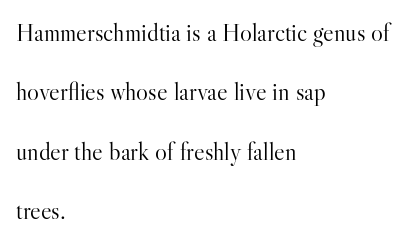
The image shows 25 px text type, upright; set left-aligned, loose line spacing (2.38x), normal letter spacing, not underlined.
